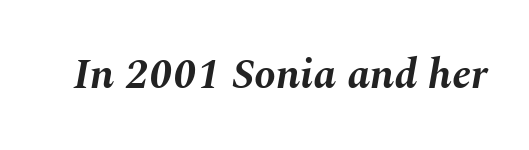
{"italic": "yes", "lean": "right", "slant_degrees": 10, "bold": "yes", "weight": "bold", "width": "normal", "stroke_contrast": "medium", "x_height": "medium", "monospaced": "no", "underline": "no", "letter_spacing": "normal", "letter_spacing_em": 0.0, "glyph_px": 43}
